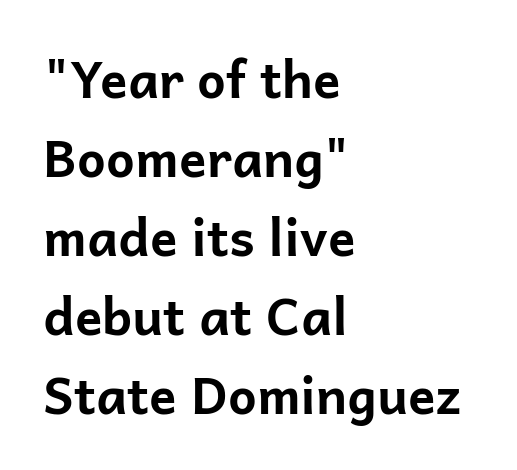
{"serif": "no", "italic": "no", "bold": "yes", "weight": "bold", "width": "normal", "stroke_contrast": "low", "x_height": "medium", "monospaced": "no", "underline": "no", "align": "left", "line_spacing": "normal", "line_spacing_ratio": 1.55, "letter_spacing": "normal", "letter_spacing_em": 0.0, "glyph_px": 51}
